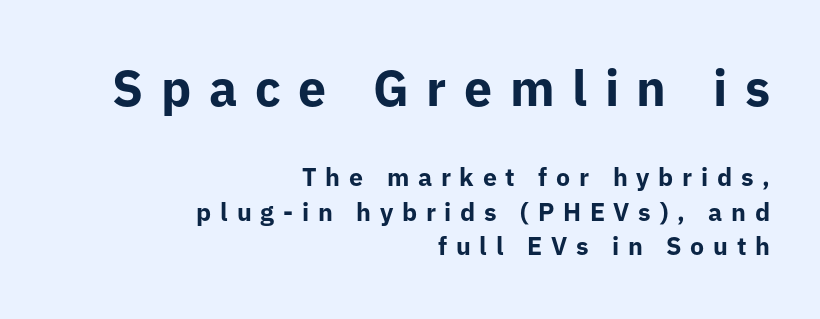
The image shows 50 px bold sans-serif type, upright; set right-aligned, normal line spacing (1.37x), unusually wide letter spacing (+0.35 em), not underlined; the first (top) block is 2.0x larger; low stroke contrast and a medium x-height.
